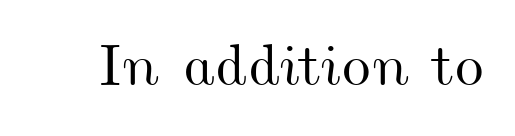
{"width": "wide", "stroke_contrast": "medium", "x_height": "small", "monospaced": "no", "underline": "no", "letter_spacing": "normal", "letter_spacing_em": 0.0, "glyph_px": 59}
